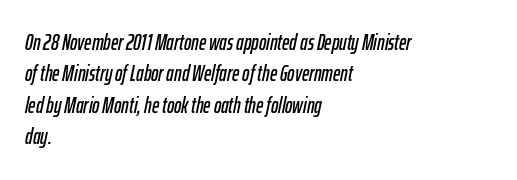
{"italic": "yes", "lean": "right", "slant_degrees": 12, "underline": "no", "align": "left", "line_spacing": "normal", "line_spacing_ratio": 1.43, "letter_spacing": "normal", "letter_spacing_em": 0.0, "glyph_px": 22}
